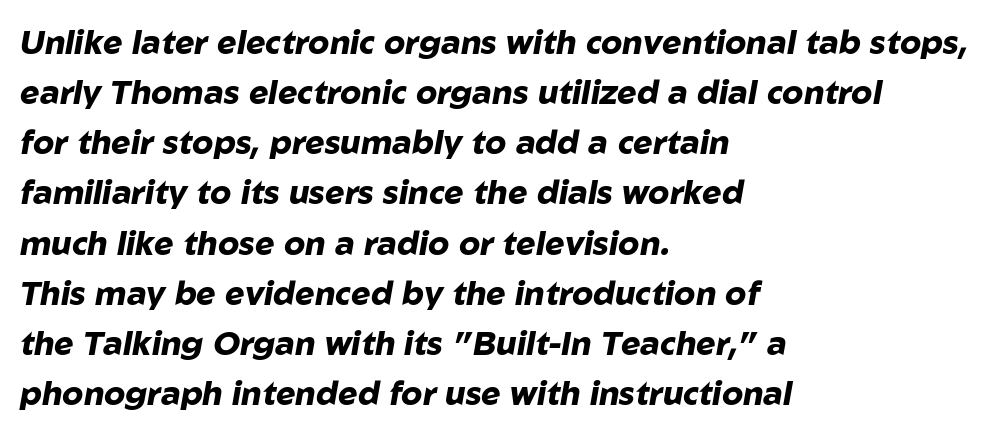
Do the characters align in a grid? No, the font is proportional. Vertical spacing — default. These lines stack with their left ends in a neat column. Nobody touched the tracking dial on this one. Heavy-handed strokes throughout: this text is bold. Quick note: underline off.
